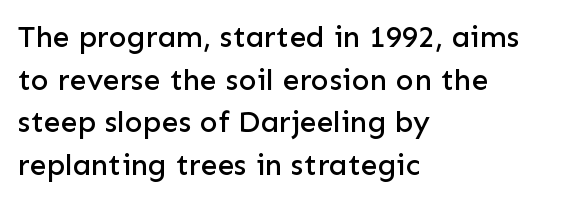
The image shows 30 px sans-serif type, upright; set left-aligned, normal line spacing (1.42x), normal letter spacing, not underlined; low stroke contrast and a medium x-height.
